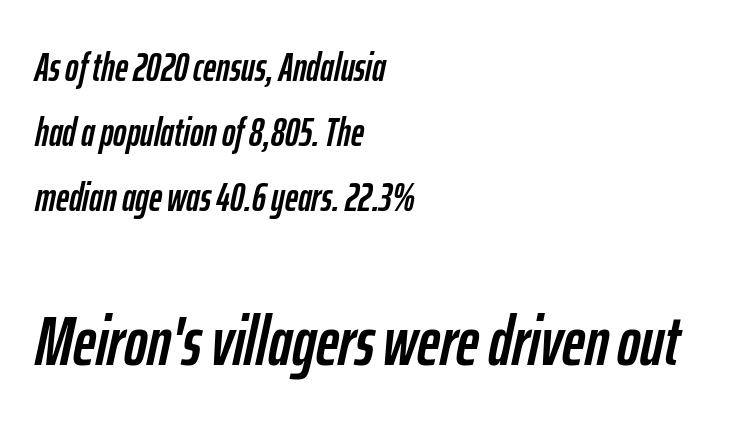
Note: smaller setting up top, larger setting below. The axis of the letterforms is tilted away from vertical. Horizontal bands of white between lines are of average thickness. The tracking reads as untouched default to a designer's eye.
